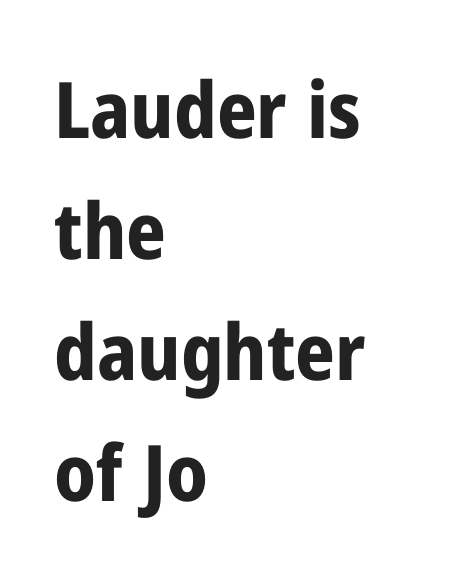
The image shows 78 px bold, condensed sans-serif type, upright; set left-aligned, normal line spacing (1.55x), normal letter spacing, not underlined; low stroke contrast and a medium x-height.
